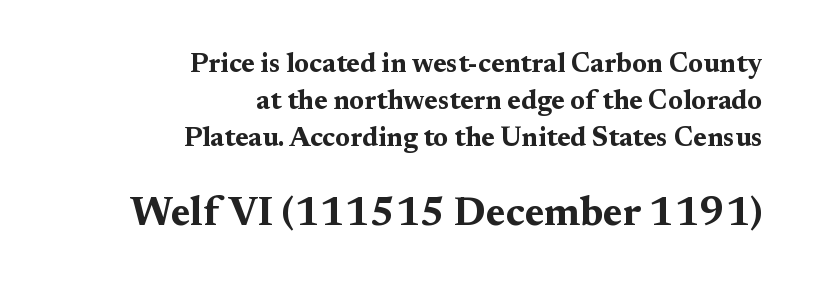
When letters stand straight like this, we call the style roman or upright. Each word holds together tightly as a unit, with standard inter-letter gaps. Scale increases going downward across the two blocks. Looks like regular typesetting: each glyph gets only the width it needs. Plain, unruled lines of type.
